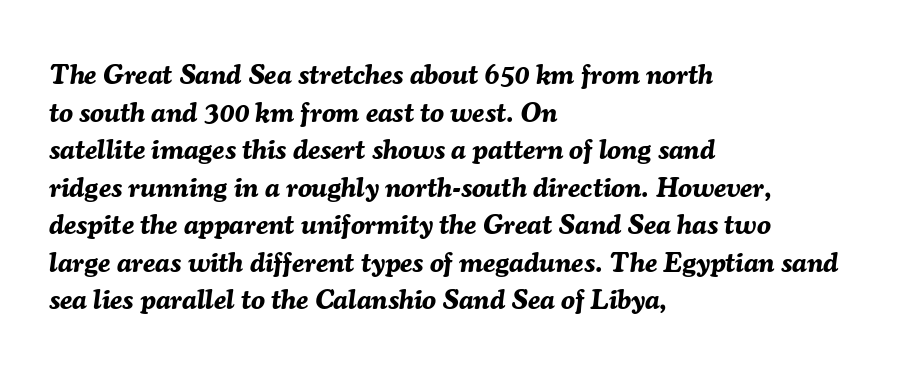
Q: Is the text bold? A: Yes.
Q: Is the text italic (slanted)? A: Yes, it leans right by about 7 degrees.
Q: Is the text underlined? A: No.
Q: How is the paragraph aligned? A: Left-aligned.
Q: Is the spacing between letters normal or unusually wide? A: Normal.
Q: Is the spacing between lines tight, normal or loose? A: Normal.
Q: Width (condensed, normal, or wide)? A: Normal.
Q: Stroke contrast? A: Medium.
Q: x-height? A: Medium.
Q: Monospaced? A: No.
